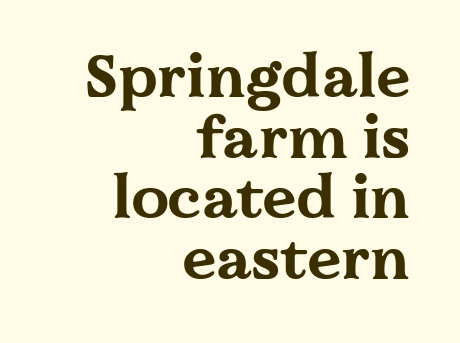
Q: Is the text bold? A: Yes.
Q: Is the text italic (slanted)? A: No, it is upright.
Q: Is the typeface a serif or a sans-serif typeface? A: Serif.
Q: Is the text underlined? A: No.
Q: How is the paragraph aligned? A: Right-aligned.
Q: Is the spacing between letters normal or unusually wide? A: Normal.
Q: Is the spacing between lines tight, normal or loose? A: Tight.
Q: Width (condensed, normal, or wide)? A: Wide.
Q: Stroke contrast? A: Medium.
Q: x-height? A: Medium.
Q: Monospaced? A: No.
